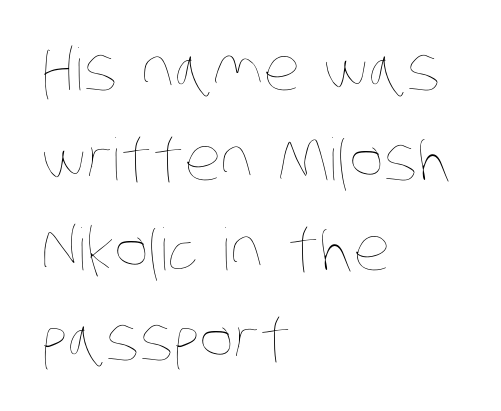
The image shows 58 px thin, condensed type; set left-aligned, normal line spacing (1.55x), normal letter spacing, not underlined; low stroke contrast and a large x-height.
